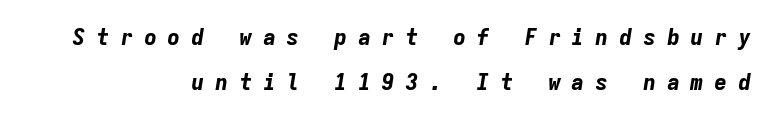
Q: Is the text bold? A: Yes.
Q: Is the text italic (slanted)? A: Yes, it leans right by about 9 degrees.
Q: Is the text underlined? A: No.
Q: How is the paragraph aligned? A: Right-aligned.
Q: Is the spacing between letters normal or unusually wide? A: Unusually wide.
Q: Is the spacing between lines tight, normal or loose? A: Loose.
